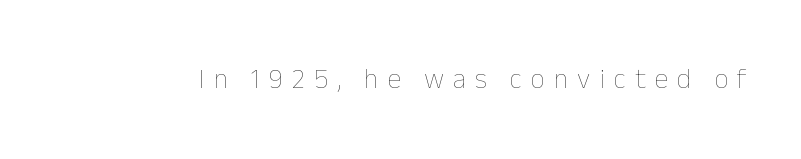
Q: Is the text bold? A: No.
Q: Is the text italic (slanted)? A: No, it is upright.
Q: Is the text underlined? A: No.
Q: Is the spacing between letters normal or unusually wide? A: Unusually wide.
Q: Width (condensed, normal, or wide)? A: Normal.
Q: Stroke contrast? A: Low.
Q: x-height? A: Medium.
Q: Monospaced? A: No.
